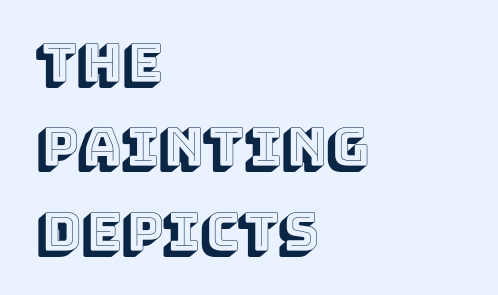
{"italic": "no", "width": "normal", "x_height": "large", "monospaced": "no", "underline": "no", "align": "left", "line_spacing": "normal", "line_spacing_ratio": 1.59, "letter_spacing": "normal", "letter_spacing_em": 0.0, "glyph_px": 53}
